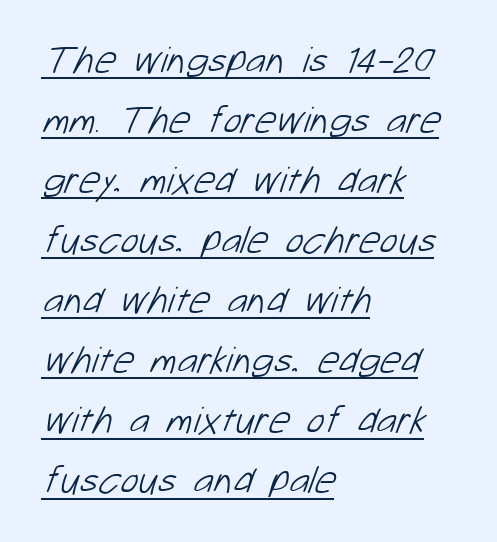
Q: Is the text bold? A: No.
Q: Is the typeface a serif or a sans-serif typeface? A: Sans-serif.
Q: Is the text underlined? A: Yes.
Q: How is the paragraph aligned? A: Left-aligned.
Q: Is the spacing between letters normal or unusually wide? A: Normal.
Q: Is the spacing between lines tight, normal or loose? A: Normal.
Q: Width (condensed, normal, or wide)? A: Normal.
Q: Stroke contrast? A: Low.
Q: x-height? A: Medium.
Q: Monospaced? A: No.
